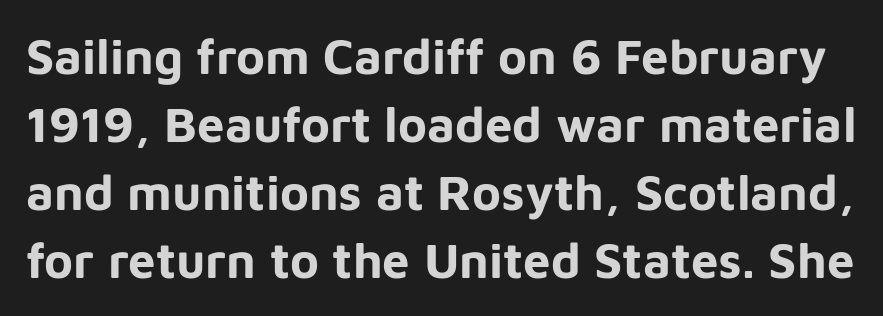
The image shows 49 px bold sans-serif type, upright; set normal line spacing (1.39x), normal letter spacing, not underlined; low stroke contrast and a medium x-height.
